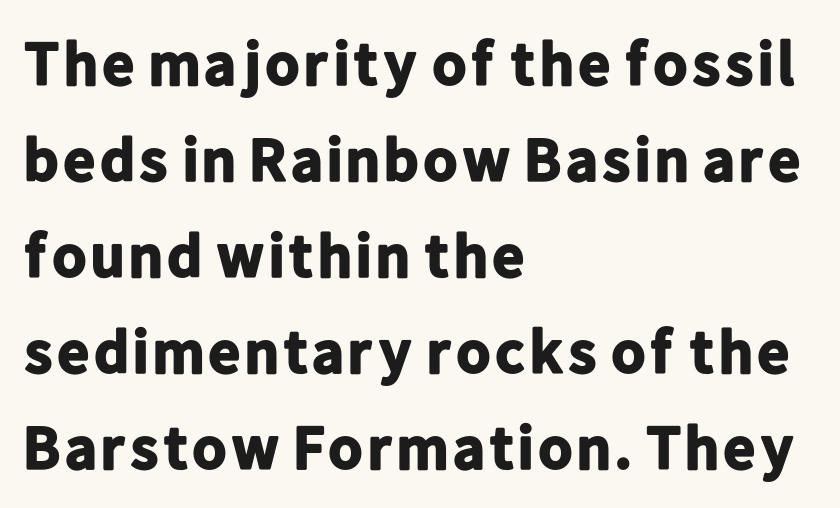
The image shows 62 px bold sans-serif type, upright; set left-aligned, normal line spacing (1.55x), normal letter spacing, not underlined; low stroke contrast and a medium x-height.
